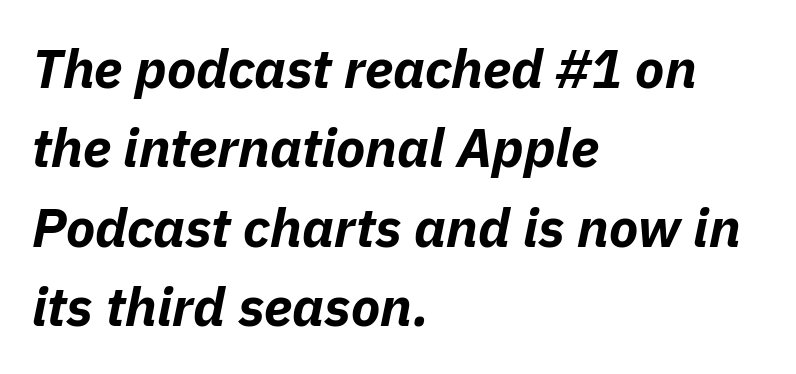
The image shows 54 px bold type, italic (leaning right); set left-aligned, normal line spacing (1.47x), normal letter spacing, not underlined; low stroke contrast and a medium x-height.
